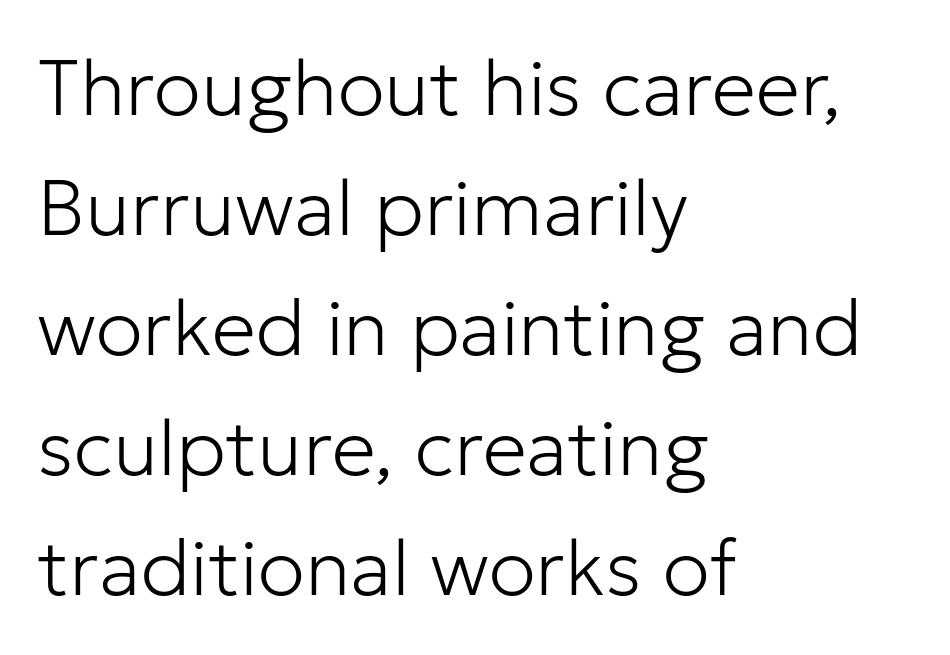
The image shows 79 px light sans-serif type, upright; set left-aligned, normal line spacing (1.52x), normal letter spacing, not underlined; low stroke contrast and a medium x-height.
